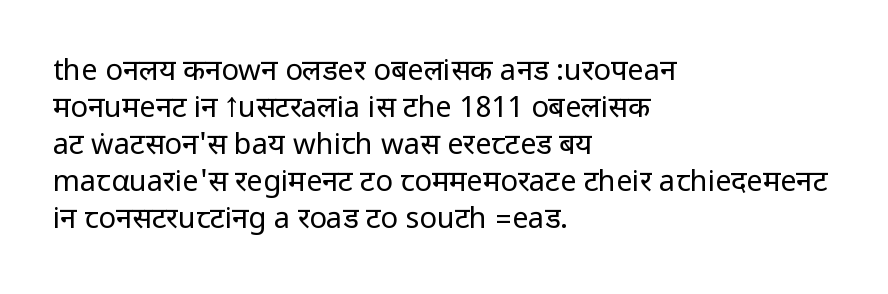
{"serif": "no", "italic": "no", "bold": "no", "weight": "regular", "width": "condensed", "stroke_contrast": "low", "underline": "no", "align": "left", "line_spacing": "normal", "line_spacing_ratio": 1.28, "letter_spacing": "normal", "letter_spacing_em": 0.0, "glyph_px": 29}
